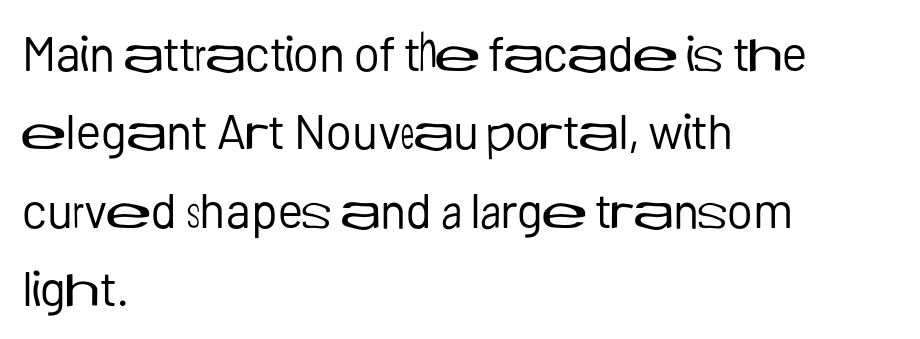
The image shows 49 px regular-weight sans-serif type, upright; set left-aligned, normal line spacing (1.6x), normal letter spacing, not underlined; low stroke contrast and a medium x-height.
